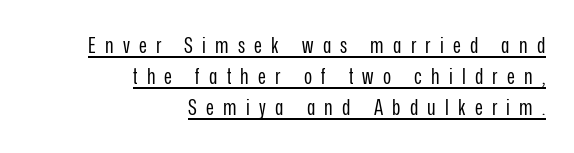
{"italic": "no", "bold": "no", "underline": "yes", "align": "right", "line_spacing": "normal", "line_spacing_ratio": 1.42, "letter_spacing": "wide", "letter_spacing_em": 0.42, "glyph_px": 22}
